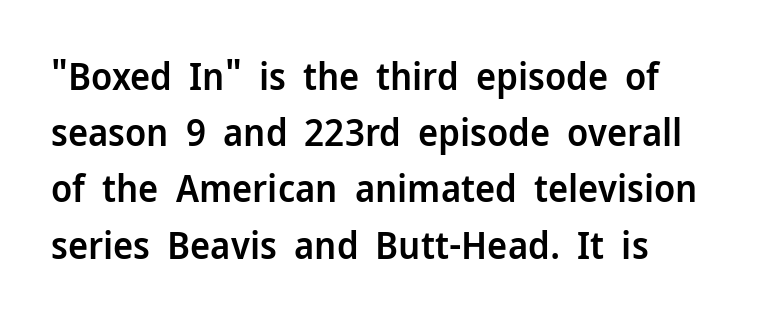
The type family on display is of the sans-serif kind. A bit beefed up — I'd call it semibold rather than bold. Quick note: underline off. The face used here is rendered with its standard letterfit.
